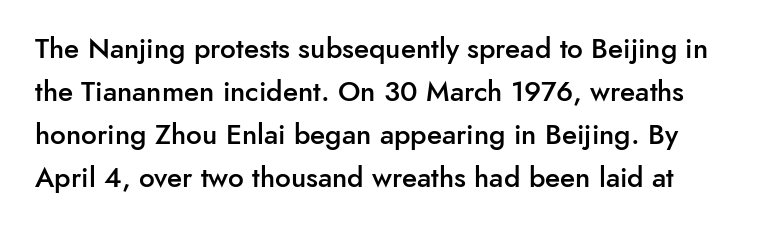
{"serif": "no", "italic": "no", "bold": "semi", "weight": "semibold", "width": "normal", "stroke_contrast": "low", "x_height": "small", "monospaced": "no", "underline": "no", "line_spacing": "normal", "line_spacing_ratio": 1.54, "letter_spacing": "normal", "letter_spacing_em": 0.0, "glyph_px": 28}
